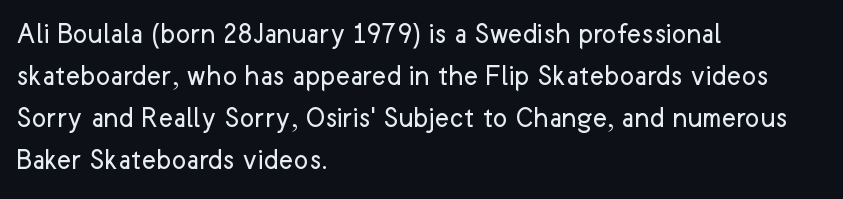
{"serif": "no", "italic": "no", "bold": "no", "weight": "regular", "width": "normal", "stroke_contrast": "low", "x_height": "medium", "monospaced": "no", "underline": "no", "align": "left", "line_spacing": "normal", "line_spacing_ratio": 1.36, "letter_spacing": "normal", "letter_spacing_em": 0.0, "glyph_px": 31}
